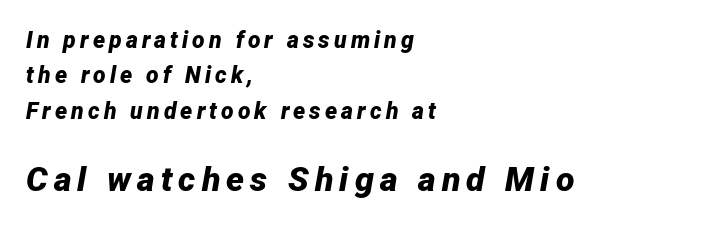
The image shows 34 px bold type, italic (leaning right); set left-aligned, normal line spacing (1.54x), not underlined; the second (bottom) block is 1.48x larger; low stroke contrast and a medium x-height.
